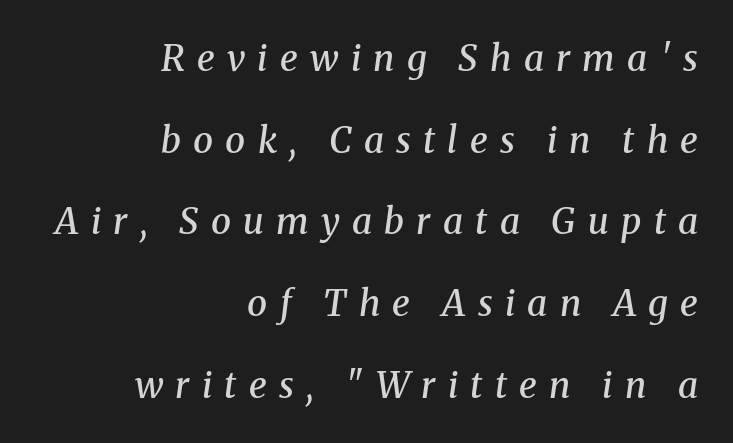
Q: Is the text bold? A: Semi-bold.
Q: Is the text italic (slanted)? A: Yes, it leans right by about 8 degrees.
Q: Is the typeface a serif or a sans-serif typeface? A: Serif.
Q: Is the text underlined? A: No.
Q: How is the paragraph aligned? A: Right-aligned.
Q: Is the spacing between letters normal or unusually wide? A: Unusually wide.
Q: Is the spacing between lines tight, normal or loose? A: Loose.
Q: Width (condensed, normal, or wide)? A: Normal.
Q: Stroke contrast? A: Medium.
Q: x-height? A: Medium.
Q: Monospaced? A: No.
